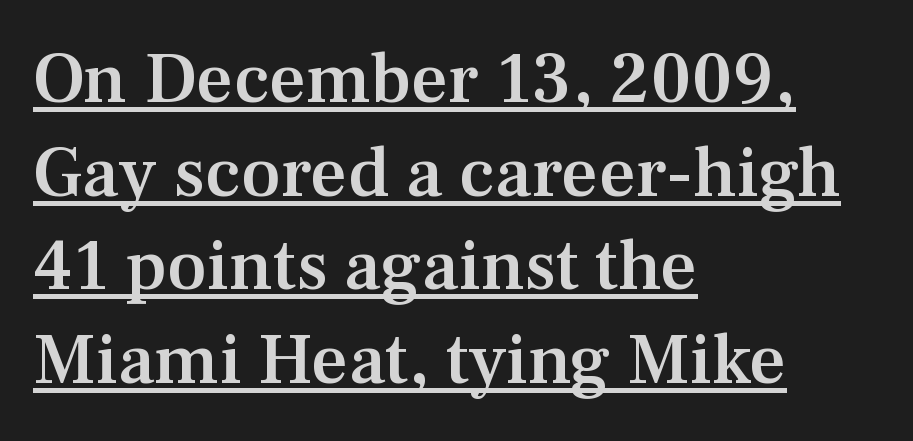
Q: Is the text bold? A: Semi-bold.
Q: Is the text italic (slanted)? A: No, it is upright.
Q: Is the typeface a serif or a sans-serif typeface? A: Serif.
Q: Is the text underlined? A: Yes.
Q: How is the paragraph aligned? A: Left-aligned.
Q: Is the spacing between letters normal or unusually wide? A: Normal.
Q: Is the spacing between lines tight, normal or loose? A: Normal.
Q: Width (condensed, normal, or wide)? A: Normal.
Q: Stroke contrast? A: Medium.
Q: x-height? A: Medium.
Q: Monospaced? A: No.
